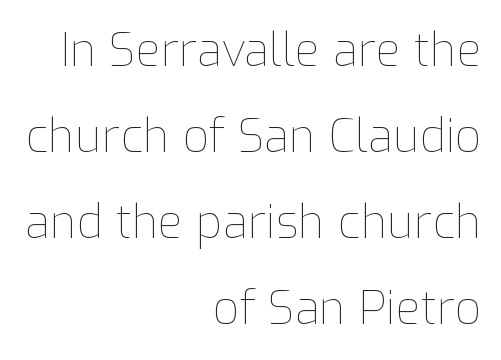
{"italic": "no", "bold": "no", "weight": "thin", "width": "normal", "stroke_contrast": "low", "x_height": "medium", "monospaced": "no", "underline": "no", "align": "right", "line_spacing_ratio": 1.87, "letter_spacing": "normal", "letter_spacing_em": 0.0, "glyph_px": 46}
